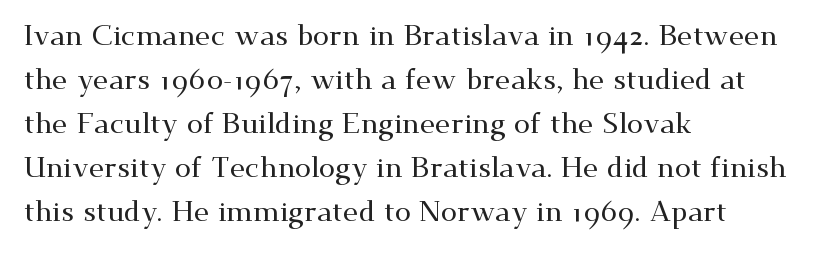
Q: Is the text italic (slanted)? A: No, it is upright.
Q: Is the typeface a serif or a sans-serif typeface? A: Serif.
Q: Is the text underlined? A: No.
Q: How is the paragraph aligned? A: Left-aligned.
Q: Is the spacing between letters normal or unusually wide? A: Normal.
Q: Is the spacing between lines tight, normal or loose? A: Normal.
Q: Width (condensed, normal, or wide)? A: Wide.
Q: Stroke contrast? A: Medium.
Q: x-height? A: Small.
Q: Monospaced? A: No.
